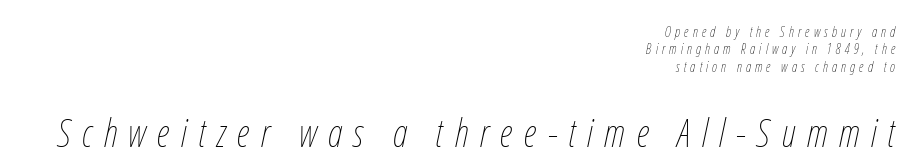
{"italic": "yes", "lean": "right", "slant_degrees": 12, "bold": "no", "weight": "thin", "width": "condensed", "stroke_contrast": "low", "x_height": "medium", "monospaced": "no", "underline": "no", "align": "right", "line_spacing_ratio": 1.24, "letter_spacing": "wide", "letter_spacing_em": 0.29, "larger_block": "second", "size_ratio": 2.79, "glyph_px": 39}
